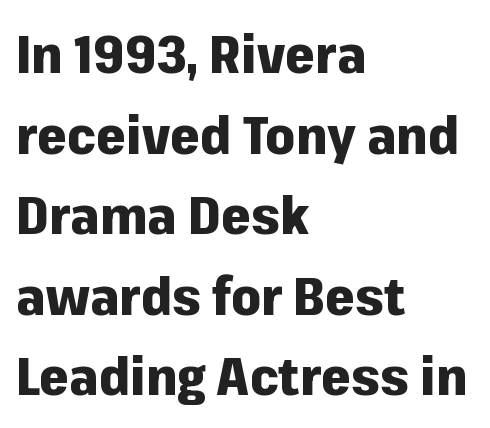
Looks like regular typesetting: each glyph gets only the width it needs. Italic? Not at all — the glyphs are vertical. Observe the ordinary spacing: letters are neighbours, not strangers. The typesetter chose a ragged-right arrangement here. Stroke terminals: plain, sans-serif. Does the leading feel generous? No, just average.
